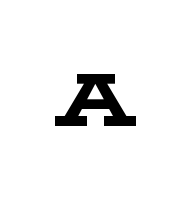
Descenders are the only things crossing below the line. The face used here is seriffed, in the tradition of book romans. The rendering uses a bold face; every stroke is thick and dark. Each letter keeps its own natural width here, so spacing adapts to shape. When letters stand straight like this, we call the style roman or upright.
